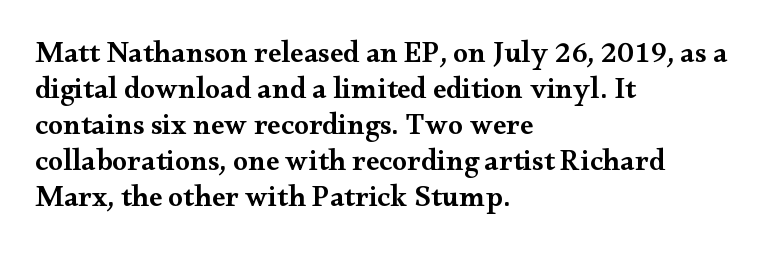
Q: Is the text bold? A: Semi-bold.
Q: Is the text italic (slanted)? A: No, it is upright.
Q: Is the typeface a serif or a sans-serif typeface? A: Serif.
Q: Is the text underlined? A: No.
Q: How is the paragraph aligned? A: Left-aligned.
Q: Is the spacing between letters normal or unusually wide? A: Normal.
Q: Width (condensed, normal, or wide)? A: Wide.
Q: Stroke contrast? A: Medium.
Q: x-height? A: Small.
Q: Monospaced? A: No.
